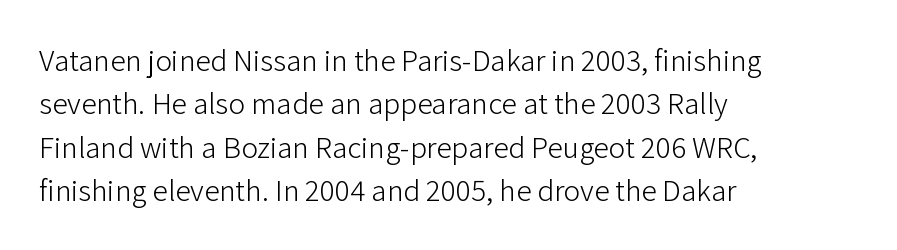
Q: Is the text bold? A: No.
Q: Is the text italic (slanted)? A: No, it is upright.
Q: Is the typeface a serif or a sans-serif typeface? A: Sans-serif.
Q: Is the text underlined? A: No.
Q: How is the paragraph aligned? A: Left-aligned.
Q: Is the spacing between letters normal or unusually wide? A: Normal.
Q: Is the spacing between lines tight, normal or loose? A: Normal.
Q: Width (condensed, normal, or wide)? A: Normal.
Q: Stroke contrast? A: Low.
Q: x-height? A: Medium.
Q: Monospaced? A: No.
